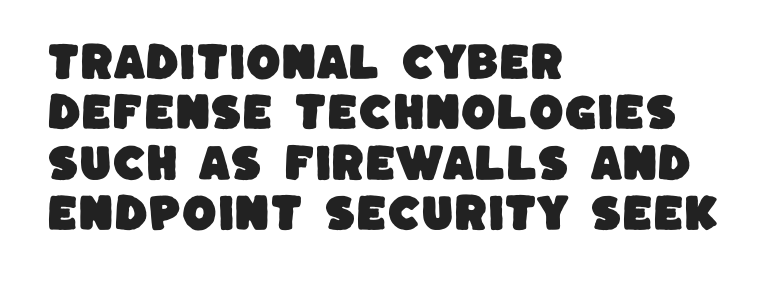
Default kerning and tracking; the words read as compact shapes. Quick note: underline off. Visually the block forms a straight wall on the left and a jagged coastline on the right. The rendering uses natural spacing where letterforms have individual widths.
